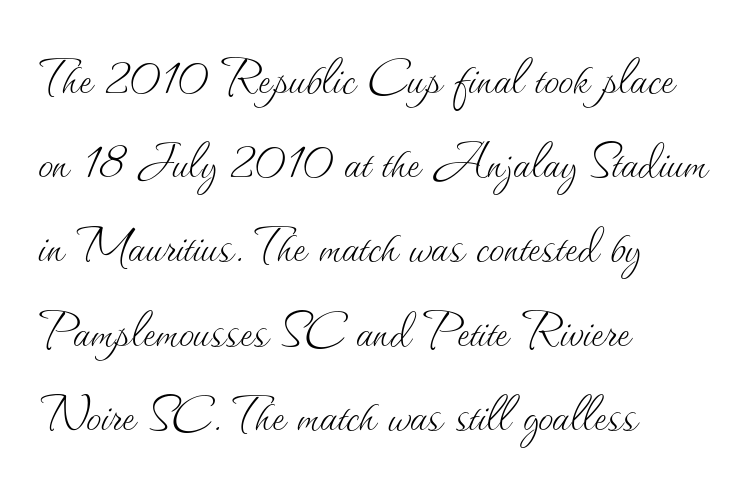
The area under the type is left untouched. Characters follow at the spacing the type designer built in. Interline gaps are of average width in this sample. These lines are rendered in a variable-pitch font.
